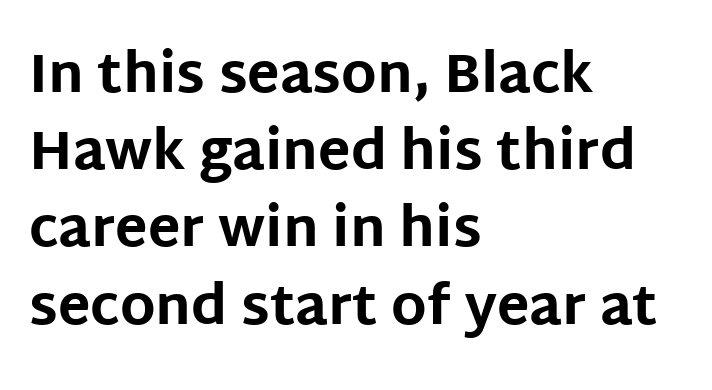
Tracking here is standard; glyphs follow each other at the usual distance. Style check: upright. Beneath every word, the page is bare. Note the varied advance widths — an 'i' is clearly narrower than an 'm'. The lines in this sample share a left origin and differ only in where they stop. Caption: bold face, heavy strokes.
